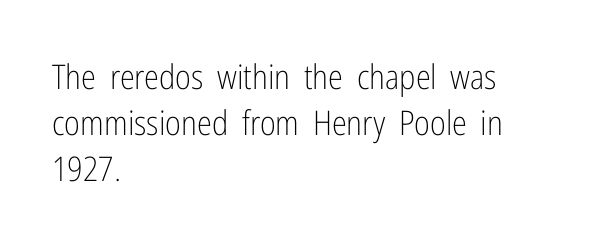
This sample has the flowing, uneven cadence of proportional lettering. Caption: multi-line text, flush left, ragged right. Reading down the column, the eye jumps a familiar distance to each next line. In terms of letterspacing, this is plain default setting. This reads as an unemphasized weight, regular at the heaviest. The words here are not underlined.
